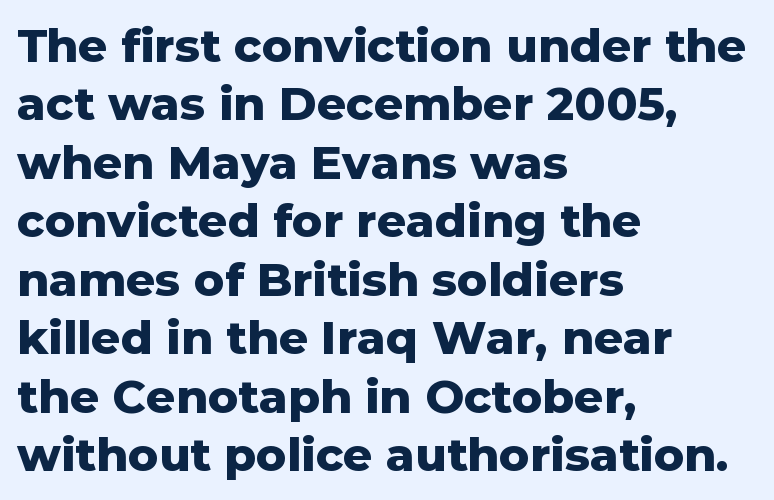
{"serif": "no", "italic": "no", "bold": "yes", "weight": "heavy", "width": "normal", "stroke_contrast": "low", "x_height": "medium", "monospaced": "no", "underline": "no", "align": "left", "line_spacing": "normal", "line_spacing_ratio": 1.27, "letter_spacing": "normal", "letter_spacing_em": 0.0, "glyph_px": 46}
